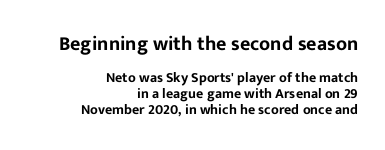
Q: Is the text italic (slanted)? A: No, it is upright.
Q: Is the text underlined? A: No.
Q: How is the paragraph aligned? A: Right-aligned.
Q: Is the spacing between letters normal or unusually wide? A: Normal.
Q: Is the spacing between lines tight, normal or loose? A: Tight.
Q: Which block of text is set in a larger size, the first (top) or the second (bottom)? A: The first (top) one.
